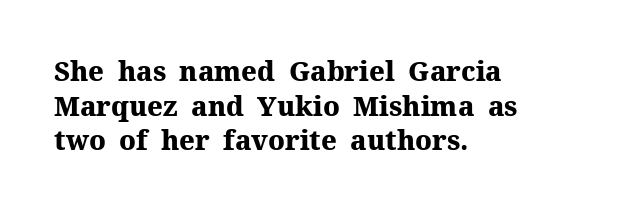
{"italic": "no", "bold": "yes", "underline": "no", "align": "left", "line_spacing": "normal", "line_spacing_ratio": 1.28, "letter_spacing": "normal", "letter_spacing_em": 0.0, "glyph_px": 27}
